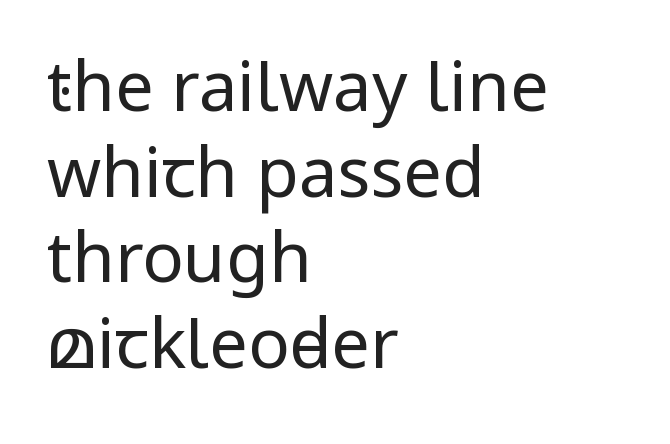
Q: Is the text bold? A: No.
Q: Is the text italic (slanted)? A: No, it is upright.
Q: Is the typeface a serif or a sans-serif typeface? A: Sans-serif.
Q: Is the text underlined? A: No.
Q: How is the paragraph aligned? A: Left-aligned.
Q: Is the spacing between letters normal or unusually wide? A: Normal.
Q: Width (condensed, normal, or wide)? A: Condensed.
Q: Stroke contrast? A: Low.
Q: x-height? A: Large.
Q: Monospaced? A: No.
